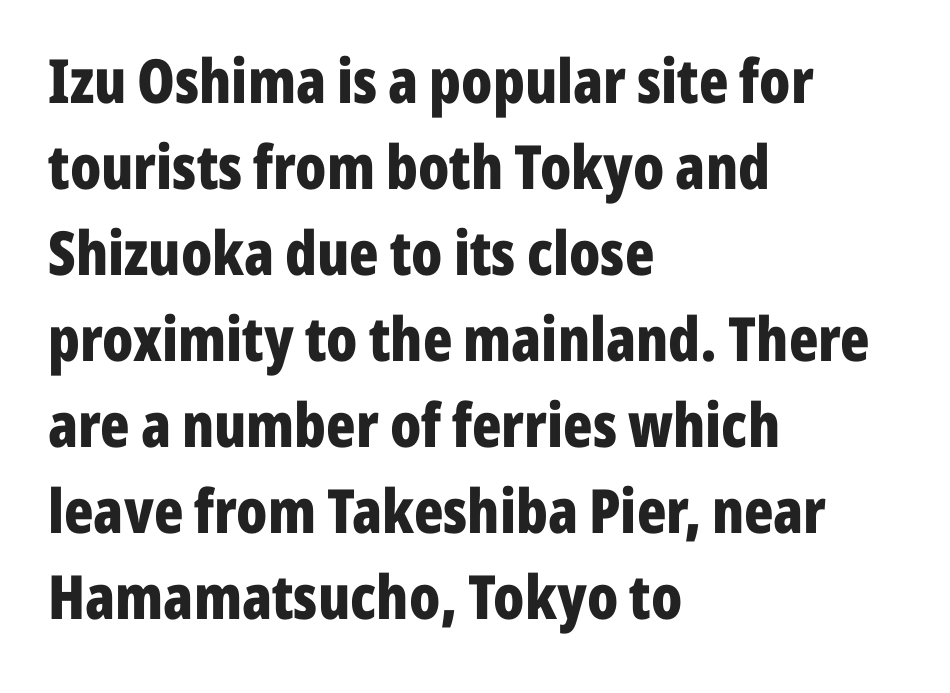
{"serif": "no", "italic": "no", "bold": "yes", "weight": "bold", "width": "condensed", "stroke_contrast": "low", "x_height": "medium", "monospaced": "no", "underline": "no", "align": "left", "line_spacing": "normal", "line_spacing_ratio": 1.41, "letter_spacing": "normal", "letter_spacing_em": 0.0, "glyph_px": 61}
